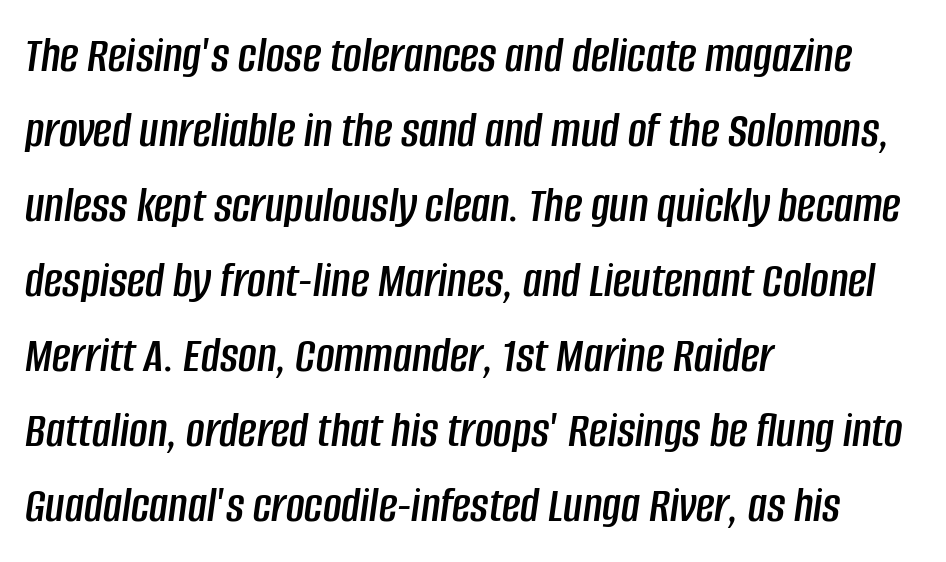
The image shows 51 px condensed type, italic (leaning right); set left-aligned, normal line spacing (1.47x), normal letter spacing, not underlined; low stroke contrast and a large x-height.
